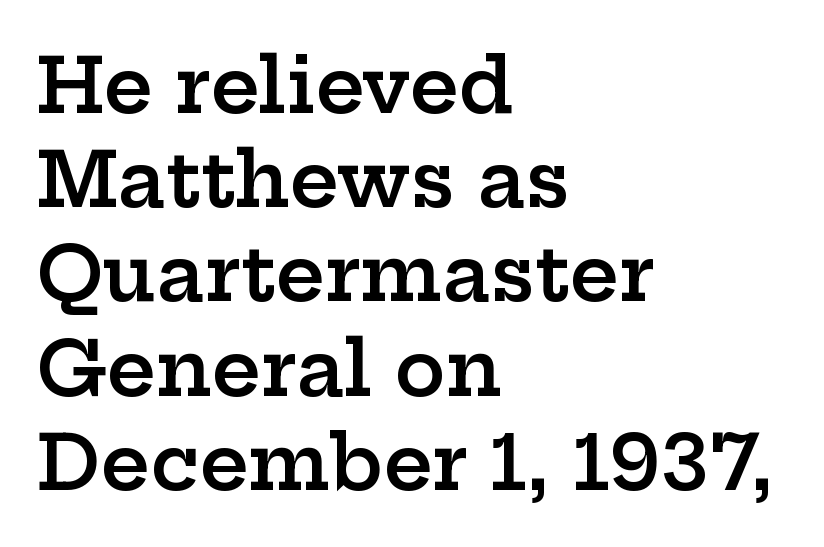
{"serif": "yes", "italic": "no", "bold": "semi", "weight": "semibold", "width": "wide", "stroke_contrast": "low", "x_height": "medium", "monospaced": "no", "underline": "no", "align": "left", "line_spacing_ratio": 1.24, "letter_spacing": "normal", "letter_spacing_em": 0.0, "glyph_px": 76}
